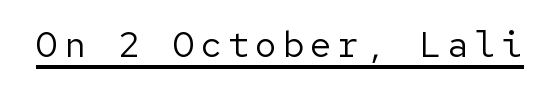
A continuous stroke trails under the words, as in a hyperlink. Nothing heavy about these letters — not bold at all. Serif or sans? Sans — the stroke terminals are bare. In terms of posture, this sample is upright.
